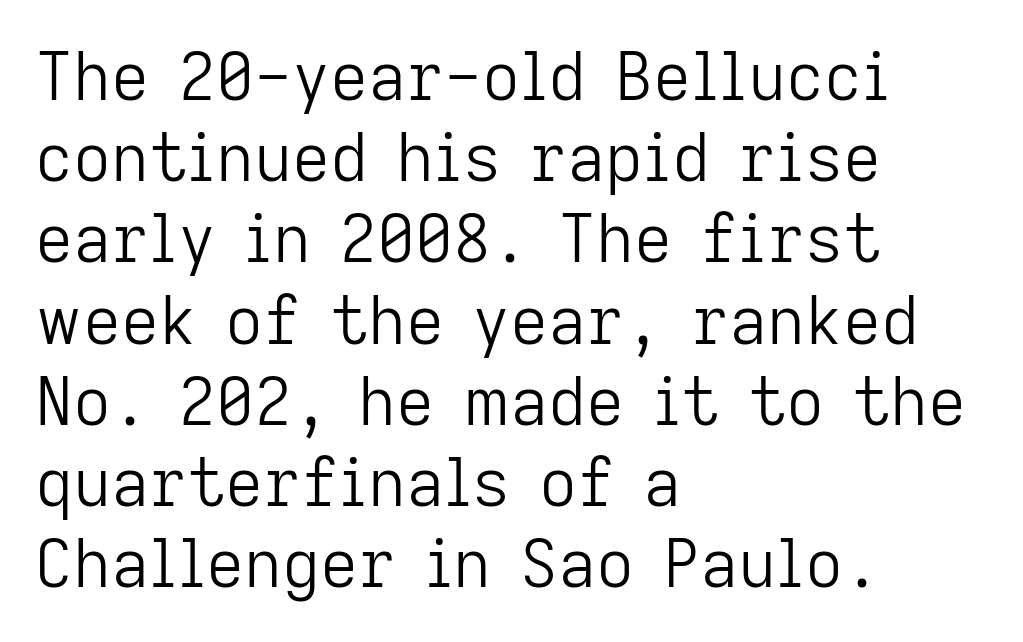
The passage shown is not bold in any degree. The letters advance in unequal steps, a hallmark of proportional type. Every row of glyphs begins at an identical x-position on the left. Observe the ordinary spacing: letters are neighbours, not strangers. The zone under the glyphs is completely vacant. The typeface chosen for these lines omits serifs.
